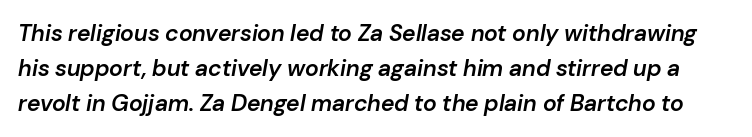
Nobody touched the tracking dial on this one. Posture: slanted. The line-height multiplier appears to be the usual default. Honestly, there is no underline to notice here at all. Stroke thickness is moderately raised; the sample reads as semibold.
